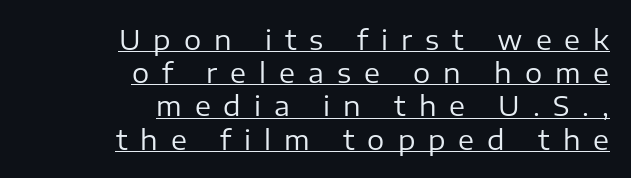
Layout note: lines flush right. Tracking here is generous; glyphs stand well apart from one another. Letters have the restrained weight of plain body copy at most. Descenders here cross a horizontal rule under the line.
